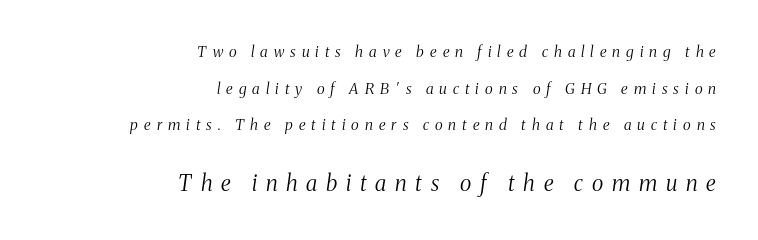
Q: Is the text bold? A: No.
Q: Is the text italic (slanted)? A: Yes, it leans right by about 8 degrees.
Q: Is the text underlined? A: No.
Q: How is the paragraph aligned? A: Right-aligned.
Q: Is the spacing between letters normal or unusually wide? A: Unusually wide.
Q: Is the spacing between lines tight, normal or loose? A: Loose.
Q: Which block of text is set in a larger size, the first (top) or the second (bottom)? A: The second (bottom) one.
